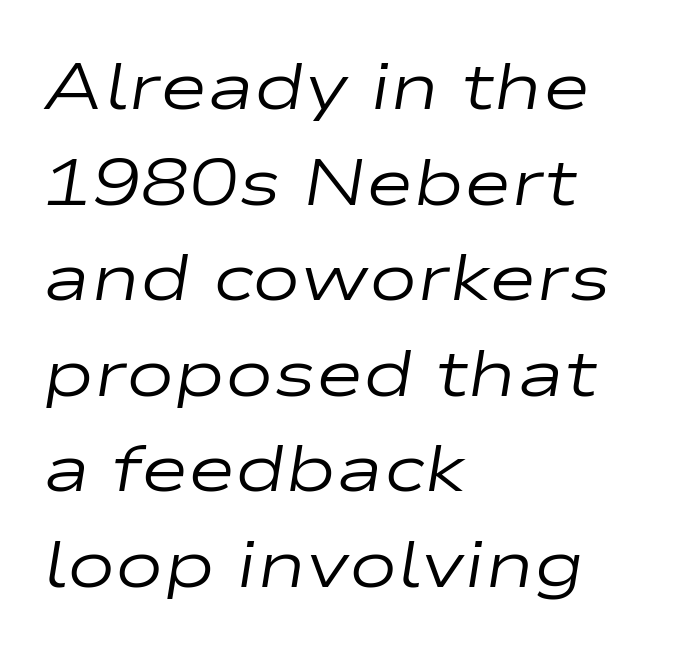
The image shows 65 px regular-weight, wide type, italic (leaning right); set left-aligned, normal line spacing (1.47x), normal letter spacing, not underlined; low stroke contrast and a medium x-height.
